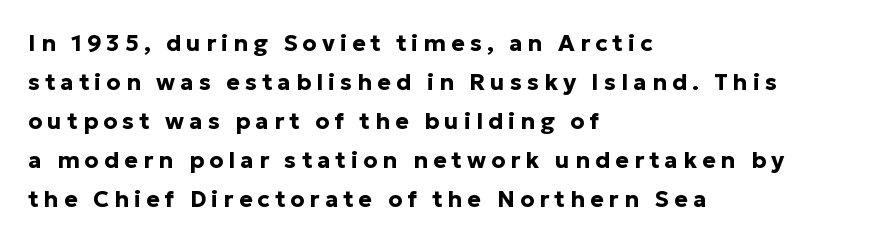
{"italic": "no", "bold": "yes", "underline": "no", "align": "left", "line_spacing": "normal", "line_spacing_ratio": 1.7, "letter_spacing": "wide", "letter_spacing_em": 0.22, "glyph_px": 23}
